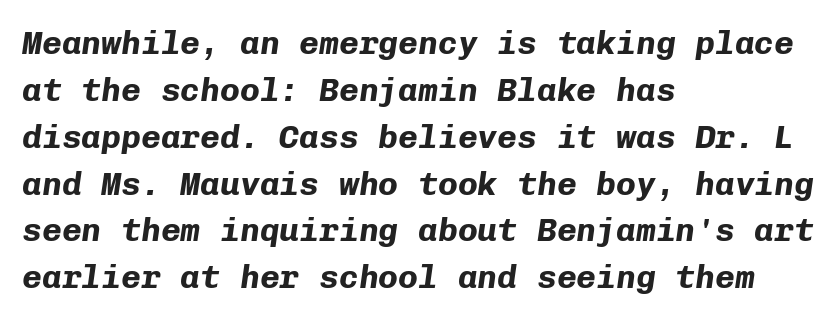
{"italic": "yes", "lean": "right", "slant_degrees": 8, "bold": "yes", "weight": "bold", "width": "normal", "stroke_contrast": "low", "x_height": "medium", "monospaced": "yes", "underline": "no", "align": "left", "line_spacing": "normal", "line_spacing_ratio": 1.42, "letter_spacing": "normal", "letter_spacing_em": 0.0, "glyph_px": 33}
